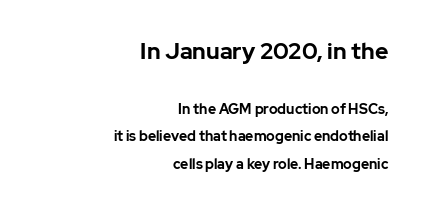
Beneath every word, the page is bare. Leading: increased. Here the first block reads like a headline and the second like body copy. The face used here is rendered with its standard letterfit. All the whitespace from short lines collects on the left. This is heavy type, rendered in bold.
